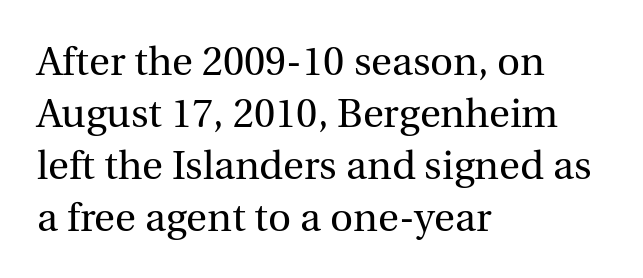
The image shows 40 px regular-weight serif type, upright; set left-aligned, normal line spacing (1.3x), normal letter spacing, not underlined; a medium x-height.
